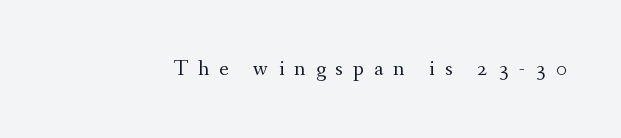
Q: Is the text bold? A: No.
Q: Is the text italic (slanted)? A: No, it is upright.
Q: Is the text underlined? A: No.
Q: Is the spacing between letters normal or unusually wide? A: Unusually wide.
